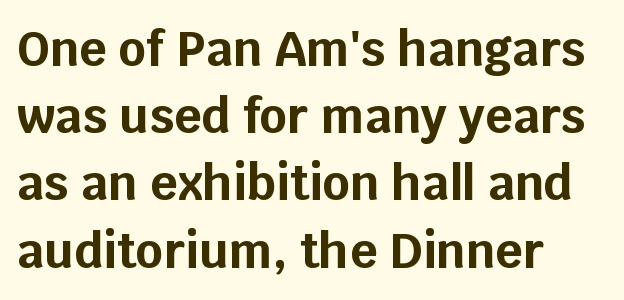
{"serif": "no", "italic": "no", "bold": "yes", "weight": "bold", "width": "normal", "stroke_contrast": "low", "x_height": "large", "monospaced": "no", "underline": "no", "align": "left", "line_spacing": "normal", "line_spacing_ratio": 1.4, "letter_spacing": "normal", "letter_spacing_em": 0.0, "glyph_px": 48}
